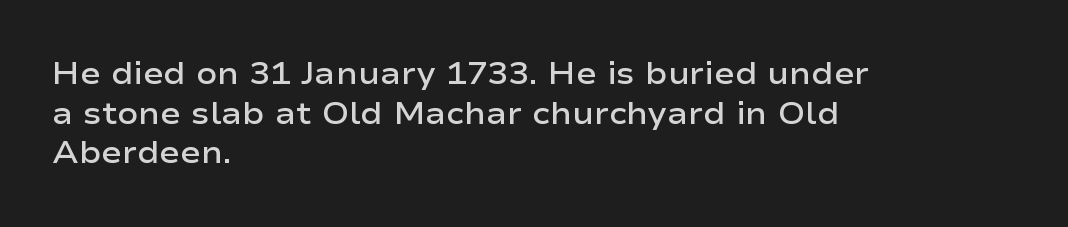
Q: Is the text bold? A: Semi-bold.
Q: Is the text italic (slanted)? A: No, it is upright.
Q: Is the typeface a serif or a sans-serif typeface? A: Sans-serif.
Q: Is the text underlined? A: No.
Q: How is the paragraph aligned? A: Left-aligned.
Q: Is the spacing between letters normal or unusually wide? A: Normal.
Q: Is the spacing between lines tight, normal or loose? A: Normal.
Q: Width (condensed, normal, or wide)? A: Wide.
Q: Stroke contrast? A: Low.
Q: x-height? A: Medium.
Q: Monospaced? A: No.
